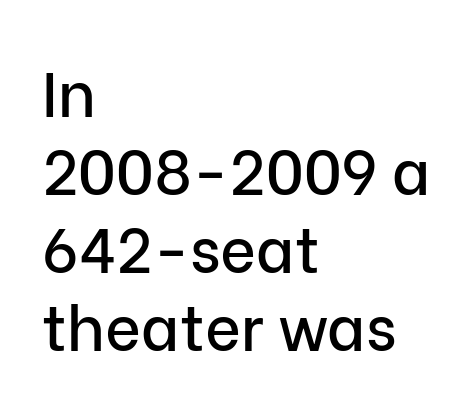
What stands out about the letter spacing? Nothing — it is the standard amount. Anything drawn beneath the words? Only blank space. The axis of the letterforms is exactly vertical. Are there feet on the stems? There aren't — it's a sans.
